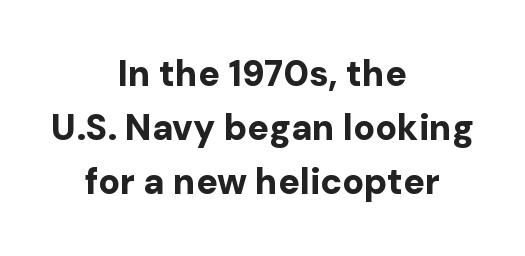
{"serif": "no", "italic": "no", "bold": "yes", "weight": "bold", "width": "normal", "stroke_contrast": "low", "x_height": "medium", "monospaced": "no", "underline": "no", "align": "center", "line_spacing": "normal", "line_spacing_ratio": 1.5, "letter_spacing": "normal", "letter_spacing_em": 0.0, "glyph_px": 36}
